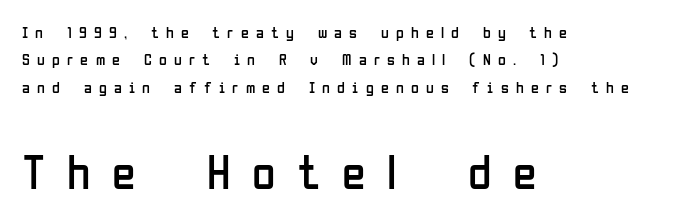
The image shows 48 px regular-weight, condensed sans-serif type, upright; set left-aligned, line spacing 1.71x, unusually wide letter spacing (+0.45 em), not underlined; the second (bottom) block is 3.0x larger; low stroke contrast and a medium x-height.
